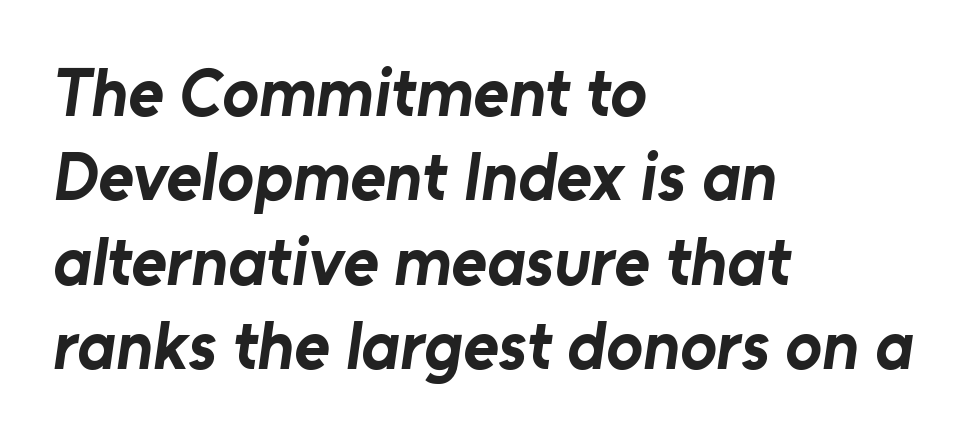
{"serif": "no", "bold": "yes", "weight": "bold", "width": "normal", "stroke_contrast": "low", "x_height": "medium", "monospaced": "no", "underline": "no", "align": "left", "line_spacing_ratio": 1.24, "letter_spacing": "normal", "letter_spacing_em": 0.0, "glyph_px": 68}
